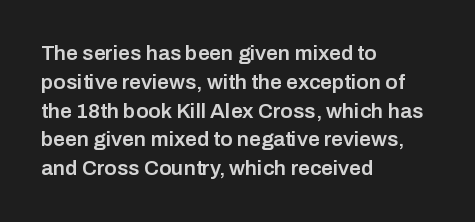
The image shows 21 px text type, upright; set left-aligned, normal line spacing (1.37x), normal letter spacing, not underlined.
